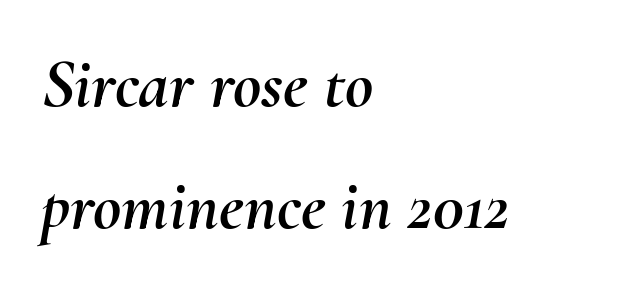
Horizontally, the lines are justified to the leading edge only. A typesetter would call this proportional, since set widths differ per character. There is no visible air inserted between adjacent glyphs. The words here are not underlined.
